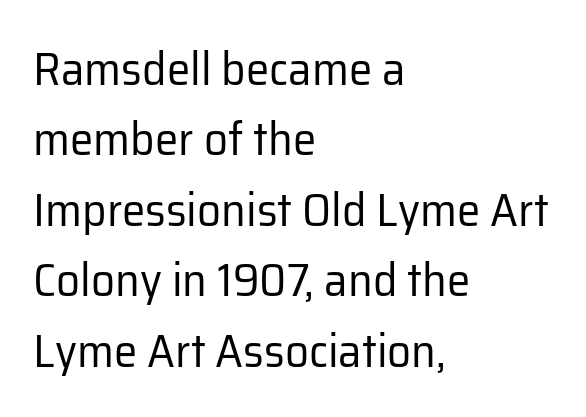
The image shows 47 px regular-weight sans-serif type, upright; set left-aligned, normal line spacing (1.5x), normal letter spacing, not underlined; low stroke contrast and a medium x-height.
